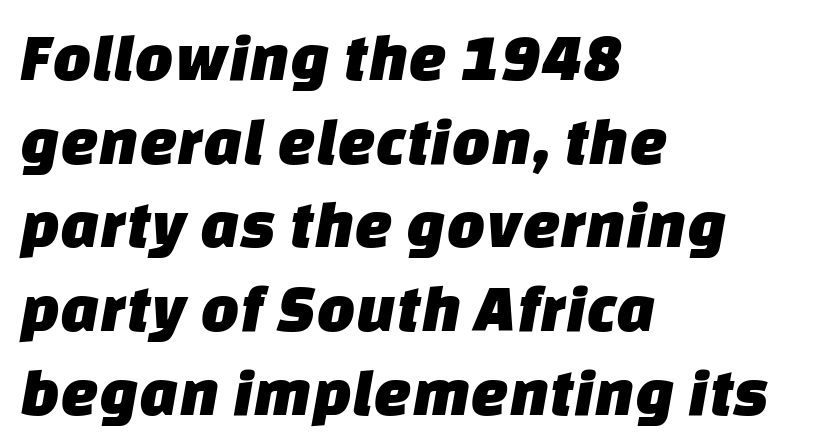
Q: Is the typeface a serif or a sans-serif typeface? A: Sans-serif.
Q: Is the text underlined? A: No.
Q: How is the paragraph aligned? A: Left-aligned.
Q: Is the spacing between letters normal or unusually wide? A: Normal.
Q: Width (condensed, normal, or wide)? A: Normal.
Q: Stroke contrast? A: Low.
Q: x-height? A: Large.
Q: Monospaced? A: No.
